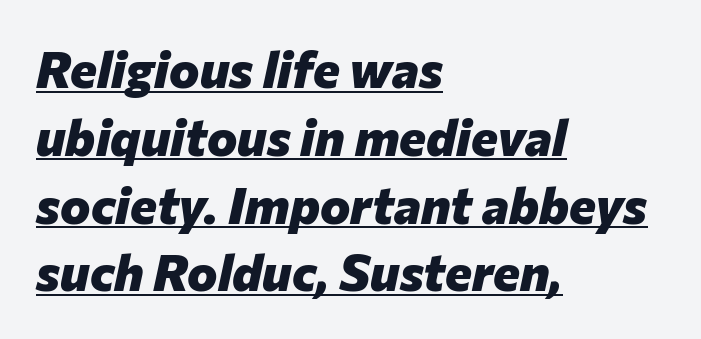
You could call the tracking neutral — neither tight nor loose. You could not count columns in this text — the font is proportionally spaced. The string is rendered with underlining switched on. The compositor pushed each line to the left boundary. The font's italic variant was chosen for this text. Reading down the column, the eye jumps a familiar distance to each next line.
